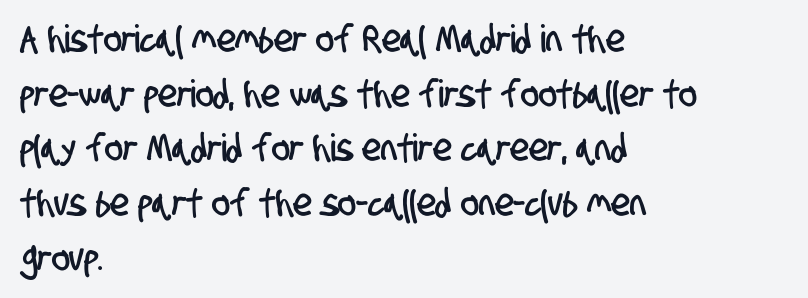
Q: Is the typeface a serif or a sans-serif typeface? A: Sans-serif.
Q: Is the text underlined? A: No.
Q: How is the paragraph aligned? A: Left-aligned.
Q: Is the spacing between letters normal or unusually wide? A: Normal.
Q: Is the spacing between lines tight, normal or loose? A: Normal.
Q: Width (condensed, normal, or wide)? A: Condensed.
Q: Stroke contrast? A: Low.
Q: x-height? A: Large.
Q: Monospaced? A: No.
